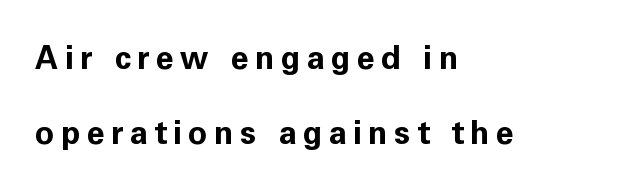
The image shows 32 px bold sans-serif type, upright; set left-aligned, loose line spacing (2.33x), unusually wide letter spacing (+0.2 em), not underlined; low stroke contrast and a medium x-height.
